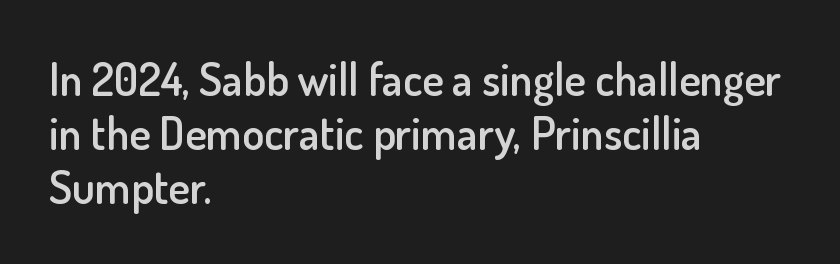
Do the letters lean? They stand straight. The typesetter chose a ragged-right arrangement here. Has an underline been added? It has not. The sample has been set in demibold, a notch under bold. Think of a printed novel: that variable character pitch is what you see here. Inter-character spacing is left at the font's built-in metrics.
